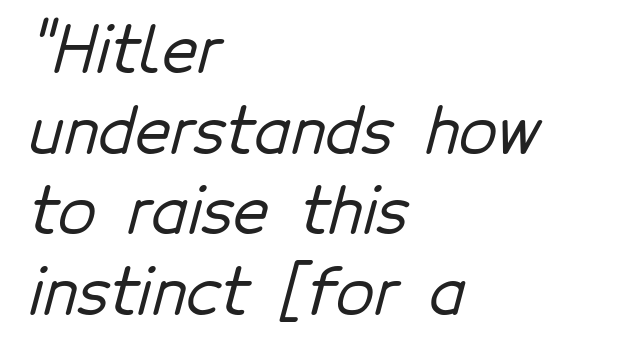
Every row of glyphs begins at an identical x-position on the left. Font category for this specimen: sans-serif. Note the varied advance widths — an 'i' is clearly narrower than an 'm'. Words float on clear page, feet unadorned. The rendering keeps characters at their native spacing. Compared with typical paragraphs, the rows here are spaced about the same.
